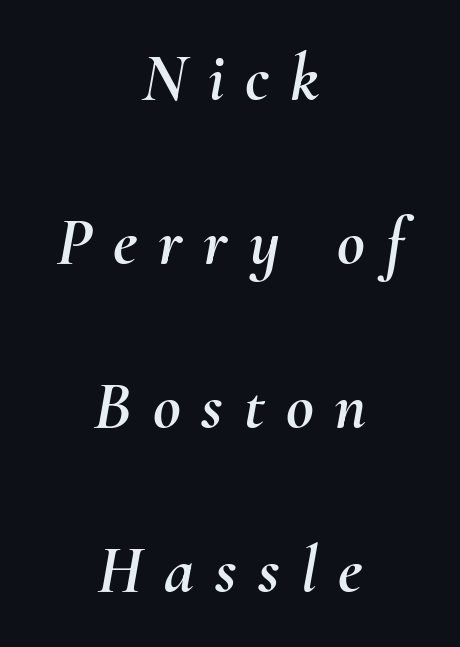
The image shows 68 px text type, italic (leaning right); set centered, loose line spacing (2.41x), unusually wide letter spacing (+0.31 em), not underlined; medium stroke contrast and a small x-height.
